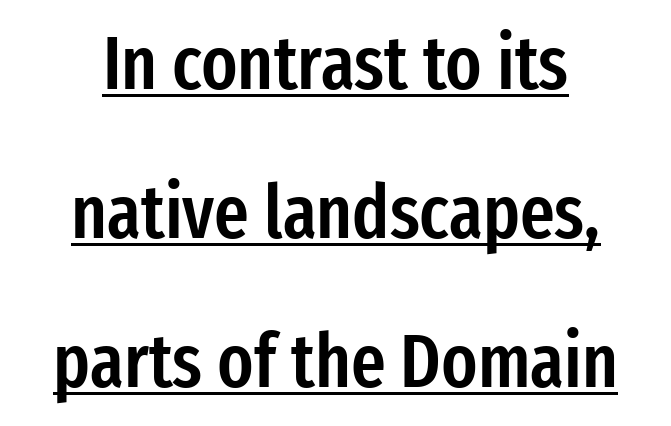
{"serif": "no", "italic": "no", "bold": "semi", "weight": "semibold", "width": "condensed", "stroke_contrast": "low", "x_height": "medium", "monospaced": "no", "underline": "yes", "align": "center", "line_spacing": "loose", "line_spacing_ratio": 1.99, "letter_spacing": "normal", "letter_spacing_em": 0.0, "glyph_px": 75}
